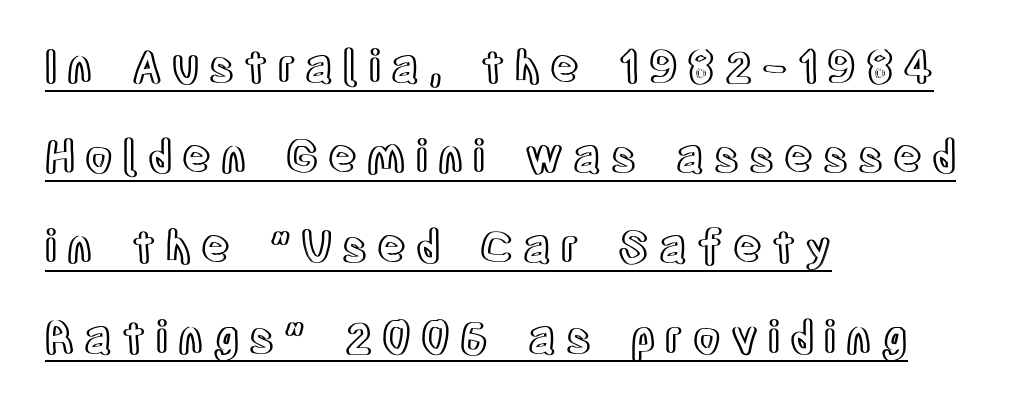
{"italic": "no", "width": "condensed", "x_height": "large", "monospaced": "no", "underline": "yes", "align": "left", "line_spacing": "loose", "line_spacing_ratio": 2.05, "letter_spacing": "wide", "letter_spacing_em": 0.23, "glyph_px": 44}
